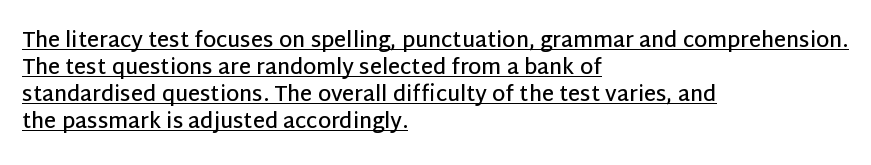
{"italic": "no", "bold": "semi", "underline": "yes", "align": "left", "line_spacing": "normal", "line_spacing_ratio": 1.28, "letter_spacing": "normal", "letter_spacing_em": 0.0, "glyph_px": 21}
